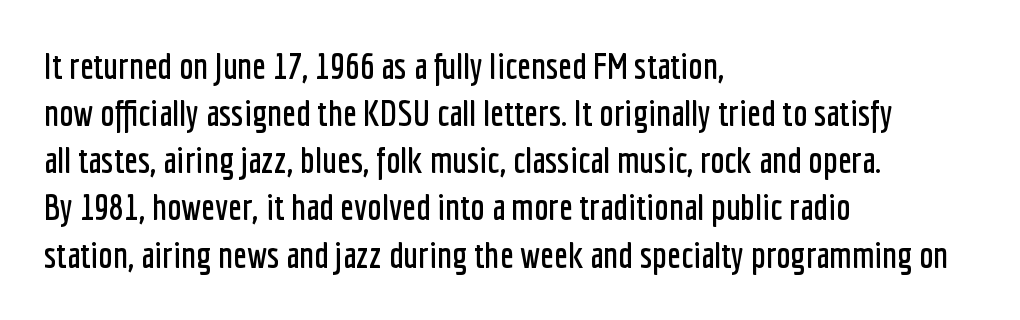
Q: Is the text italic (slanted)? A: No, it is upright.
Q: Is the typeface a serif or a sans-serif typeface? A: Sans-serif.
Q: Is the text underlined? A: No.
Q: How is the paragraph aligned? A: Left-aligned.
Q: Is the spacing between letters normal or unusually wide? A: Normal.
Q: Is the spacing between lines tight, normal or loose? A: Normal.
Q: Width (condensed, normal, or wide)? A: Condensed.
Q: Stroke contrast? A: Low.
Q: x-height? A: Medium.
Q: Monospaced? A: No.
